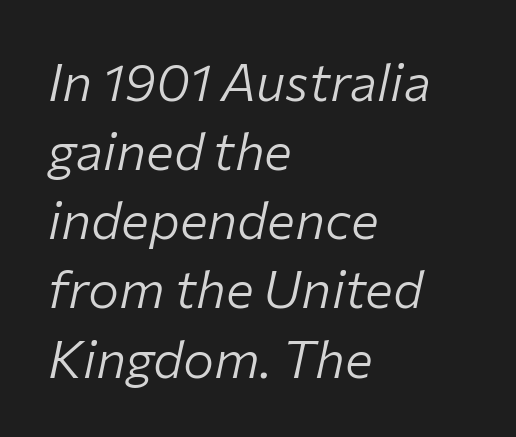
The image shows 52 px light type, italic (leaning right); set left-aligned, normal line spacing (1.33x), normal letter spacing, not underlined; low stroke contrast and a medium x-height.
